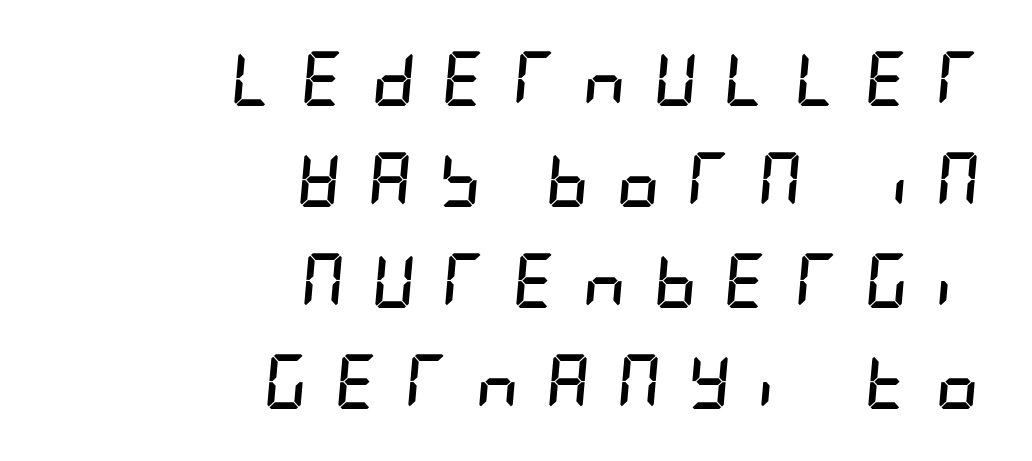
{"italic": "yes", "lean": "right", "slant_degrees": 5, "bold": "yes", "weight": "semibold", "width": "condensed", "stroke_contrast": "low", "x_height": "large", "underline": "no", "align": "right", "line_spacing_ratio": 1.87, "letter_spacing": "wide", "letter_spacing_em": 0.49, "glyph_px": 54}
